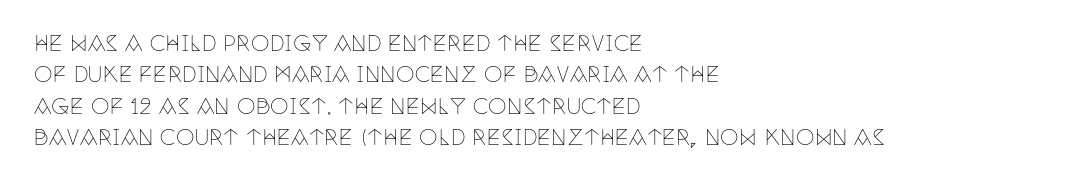
The image shows 21 px text type, upright; set left-aligned, normal line spacing (1.5x), normal letter spacing, not underlined.
